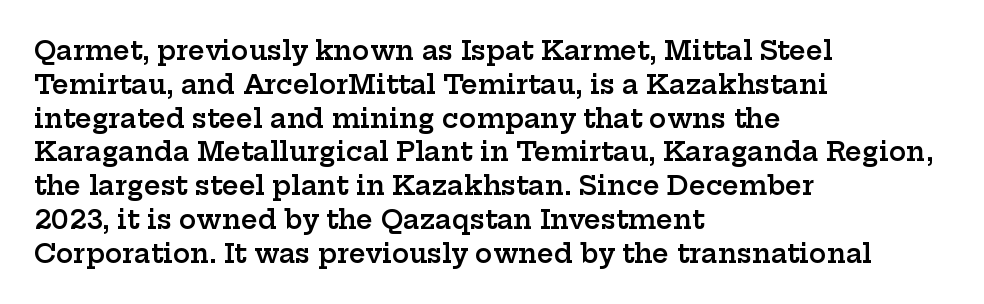
Q: Is the text bold? A: Semi-bold.
Q: Is the text italic (slanted)? A: No, it is upright.
Q: Is the text underlined? A: No.
Q: How is the paragraph aligned? A: Left-aligned.
Q: Is the spacing between letters normal or unusually wide? A: Normal.
Q: Is the spacing between lines tight, normal or loose? A: Normal.
